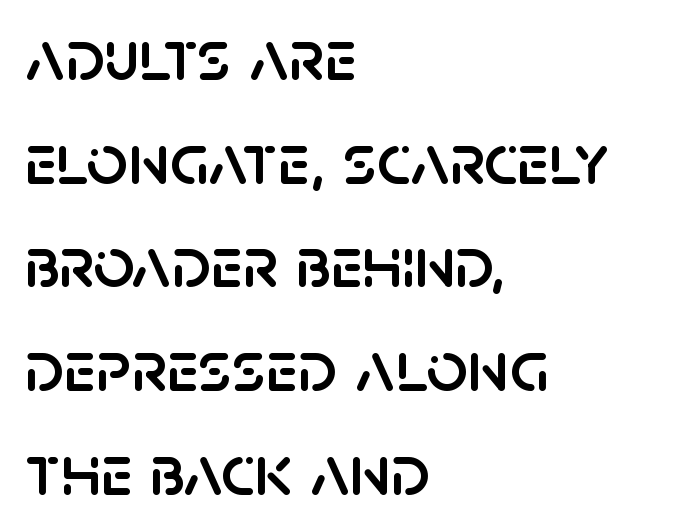
Q: Is the text italic (slanted)? A: No, it is upright.
Q: Is the typeface a serif or a sans-serif typeface? A: Sans-serif.
Q: Is the text underlined? A: No.
Q: How is the paragraph aligned? A: Left-aligned.
Q: Is the spacing between letters normal or unusually wide? A: Normal.
Q: Is the spacing between lines tight, normal or loose? A: Normal.
Q: Width (condensed, normal, or wide)? A: Normal.
Q: Stroke contrast? A: Low.
Q: x-height? A: Large.
Q: Monospaced? A: No.
